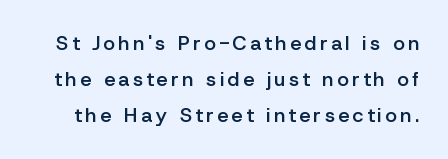
{"italic": "no", "bold": "semi", "underline": "no", "line_spacing_ratio": 1.81, "glyph_px": 20}
